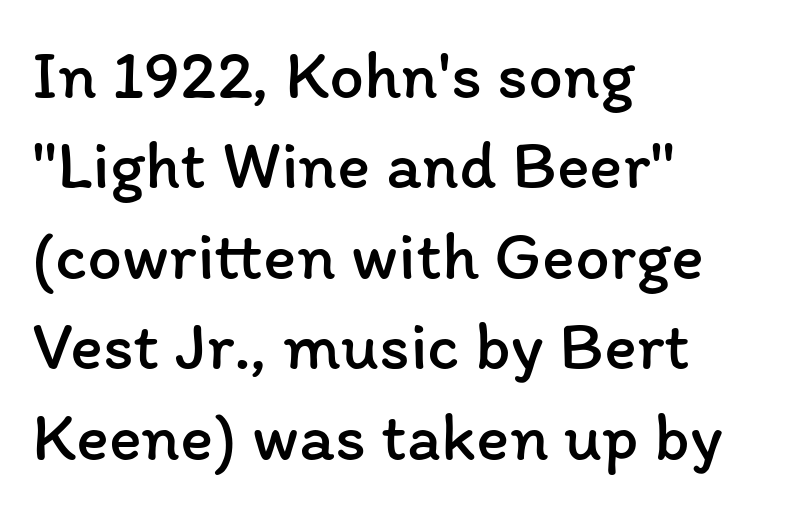
The image shows 69 px regular-weight type, upright; set left-aligned, normal line spacing (1.31x), normal letter spacing, not underlined; low stroke contrast and a medium x-height.
